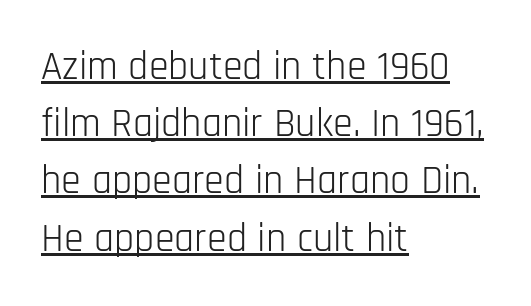
Proportional: the letters do not fall into vertical columns. The specimen includes a rule beneath the text block's lines. This sample uses an upright cut, with every glyph sitting square on the baseline. Grotesque or geometric, the face here clearly has no serifs. No extra tracking has been applied to these lines.
